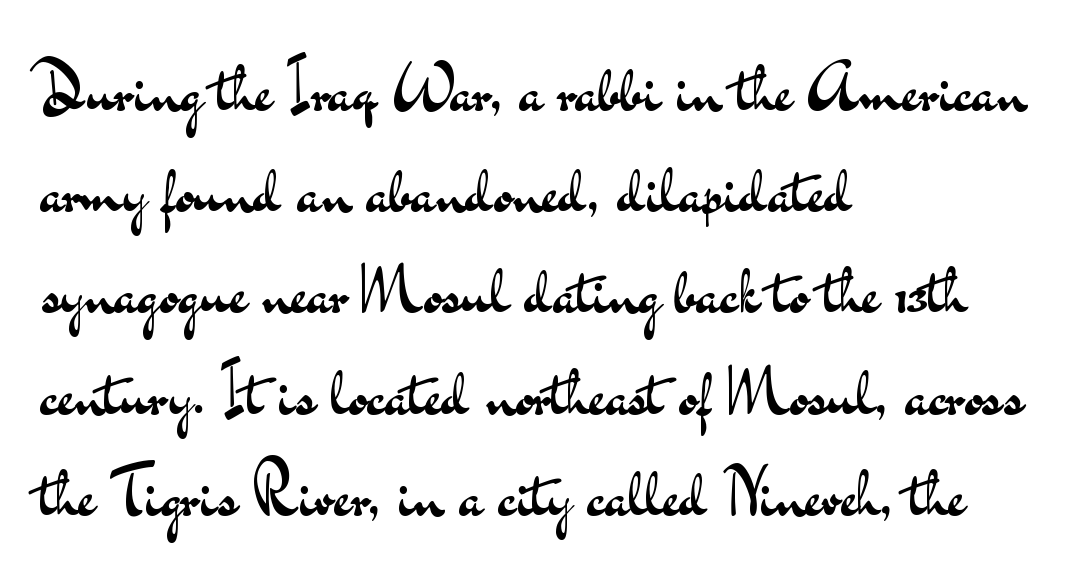
Q: Is the text bold? A: No.
Q: Is the text italic (slanted)? A: Yes.
Q: Is the typeface a serif or a sans-serif typeface? A: Sans-serif.
Q: Is the text underlined? A: No.
Q: How is the paragraph aligned? A: Left-aligned.
Q: Is the spacing between letters normal or unusually wide? A: Normal.
Q: Is the spacing between lines tight, normal or loose? A: Normal.
Q: Width (condensed, normal, or wide)? A: Wide.
Q: Stroke contrast? A: Medium.
Q: x-height? A: Small.
Q: Monospaced? A: No.
